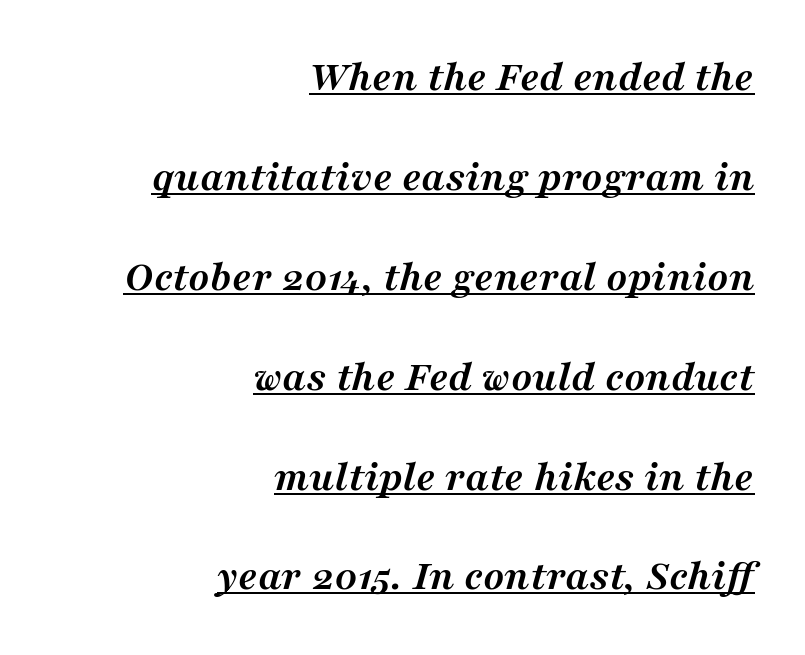
The image shows 44 px semibold serif type, italic (leaning right); set right-aligned, loose line spacing (2.27x), normal letter spacing, underlined; medium stroke contrast and a medium x-height.
